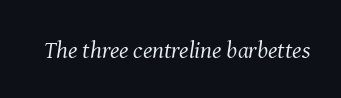
Q: Is the text bold? A: No.
Q: Is the text italic (slanted)? A: Yes, it leans right by about 8 degrees.
Q: Is the text underlined? A: No.
Q: Is the spacing between letters normal or unusually wide? A: Normal.
